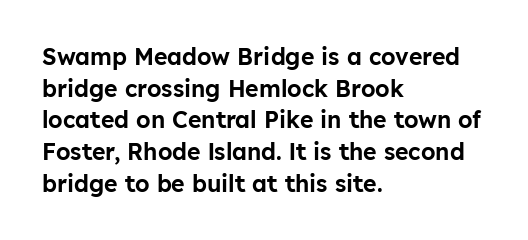
The image shows 23 px text type, upright; set left-aligned, normal line spacing (1.38x), normal letter spacing, not underlined.
